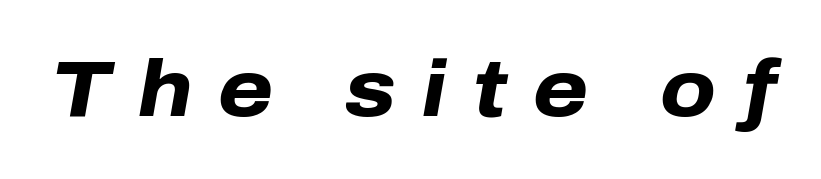
Q: Is the text bold? A: Yes.
Q: Is the text italic (slanted)? A: Yes, it leans right by about 10 degrees.
Q: Is the text underlined? A: No.
Q: Is the spacing between letters normal or unusually wide? A: Unusually wide.
Q: Width (condensed, normal, or wide)? A: Normal.
Q: Stroke contrast? A: Low.
Q: x-height? A: Medium.
Q: Monospaced? A: No.
